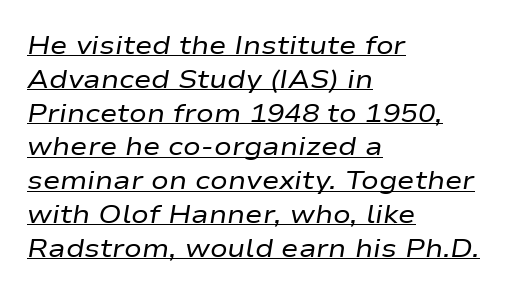
Ink coverage per letter is moderate at most. Has an underline been added? It has. The face used here is rendered with its standard letterfit. Evenly set lines give the paragraph a standard silhouette. The paragraph shown leans on its left margin. Slant detected: the letters are inclined.
